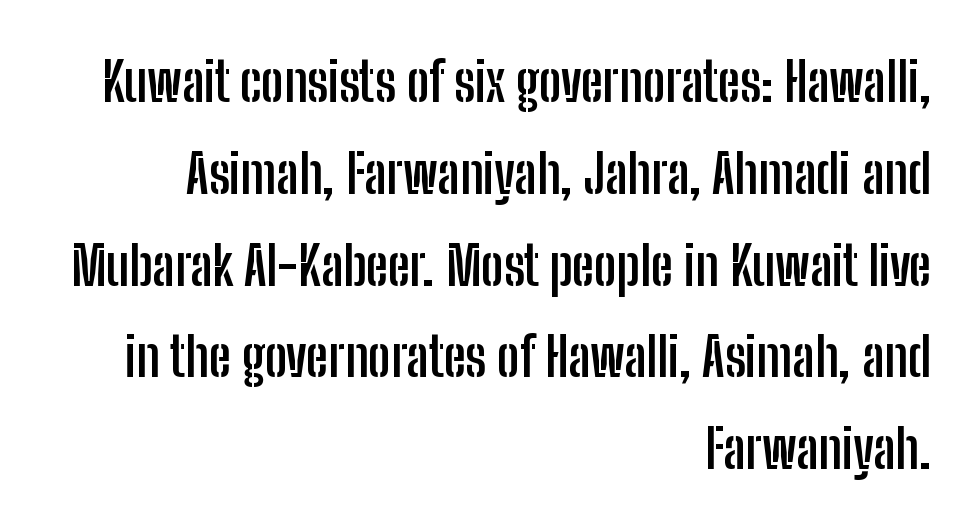
Q: Is the text bold? A: Yes.
Q: Is the text italic (slanted)? A: No, it is upright.
Q: Is the typeface a serif or a sans-serif typeface? A: Sans-serif.
Q: Is the text underlined? A: No.
Q: How is the paragraph aligned? A: Right-aligned.
Q: Is the spacing between letters normal or unusually wide? A: Normal.
Q: Is the spacing between lines tight, normal or loose? A: Normal.
Q: Width (condensed, normal, or wide)? A: Condensed.
Q: Stroke contrast? A: Low.
Q: x-height? A: Medium.
Q: Monospaced? A: No.
